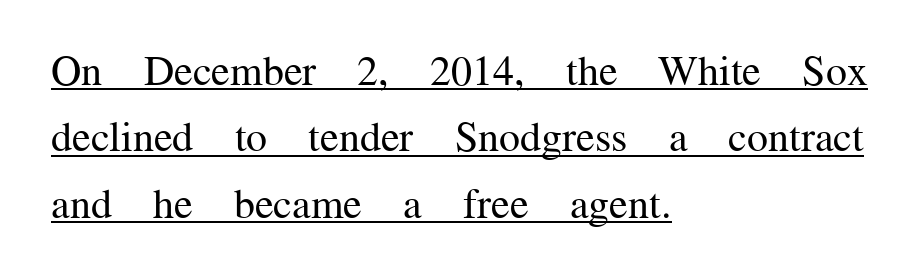
The image shows 42 px regular-weight serif type, upright; set left-aligned, normal line spacing (1.58x), normal letter spacing, underlined; medium stroke contrast and a medium x-height.
